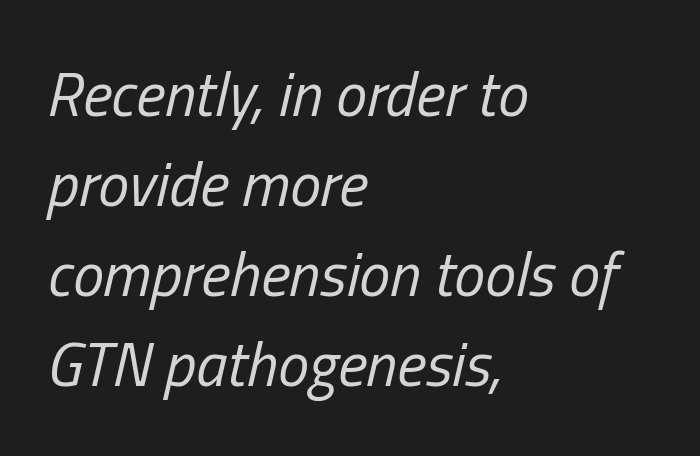
{"italic": "yes", "lean": "right", "slant_degrees": 13, "bold": "no", "weight": "regular", "width": "condensed", "stroke_contrast": "low", "x_height": "medium", "monospaced": "no", "underline": "no", "align": "left", "line_spacing": "normal", "line_spacing_ratio": 1.45, "letter_spacing": "normal", "letter_spacing_em": 0.0, "glyph_px": 62}
